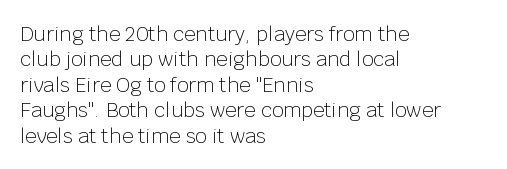
Q: Is the text bold? A: No.
Q: Is the text italic (slanted)? A: No, it is upright.
Q: Is the text underlined? A: No.
Q: How is the paragraph aligned? A: Left-aligned.
Q: Is the spacing between letters normal or unusually wide? A: Normal.
Q: Is the spacing between lines tight, normal or loose? A: Normal.
